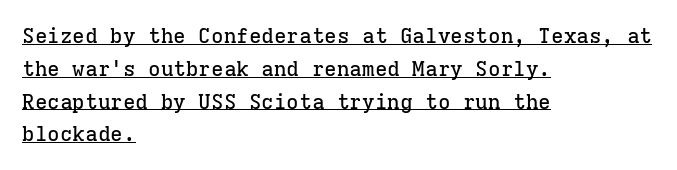
Q: Is the text italic (slanted)? A: No, it is upright.
Q: Is the text underlined? A: Yes.
Q: How is the paragraph aligned? A: Left-aligned.
Q: Is the spacing between letters normal or unusually wide? A: Normal.
Q: Is the spacing between lines tight, normal or loose? A: Normal.
